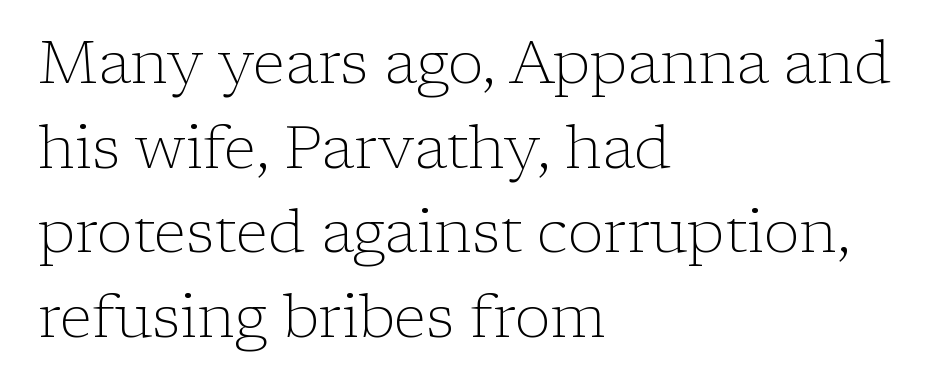
{"serif": "yes", "italic": "no", "bold": "no", "weight": "light", "width": "normal", "stroke_contrast": "low", "x_height": "medium", "monospaced": "no", "underline": "no", "align": "left", "line_spacing": "normal", "line_spacing_ratio": 1.41, "letter_spacing": "normal", "letter_spacing_em": 0.0, "glyph_px": 60}
